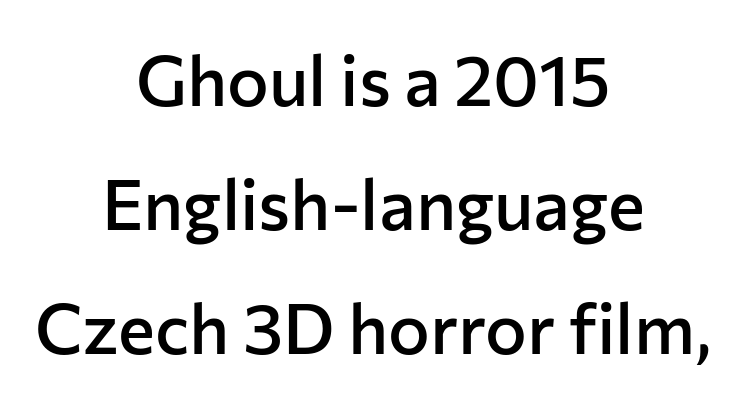
{"serif": "no", "italic": "no", "bold": "semi", "weight": "semibold", "width": "normal", "stroke_contrast": "low", "x_height": "medium", "monospaced": "no", "underline": "no", "align": "center", "line_spacing_ratio": 1.77, "letter_spacing": "normal", "letter_spacing_em": 0.0, "glyph_px": 70}
